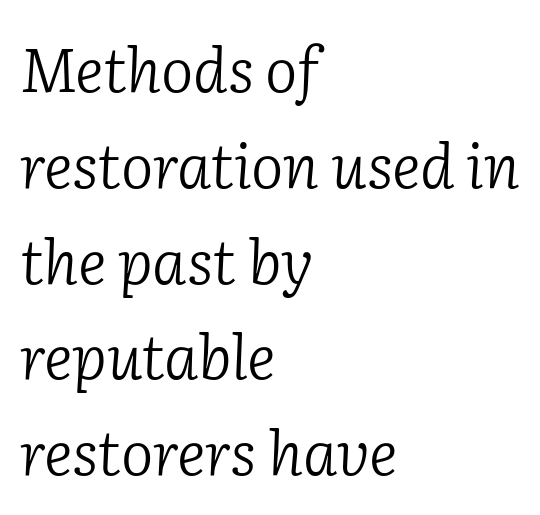
The letters look calm and open, with moderate or lighter stems. Beneath every word, the page is bare. A typesetter would call this zero additional tracking. Rendered with sloped, italic letterforms. Yep, those are serifs on the letters.
